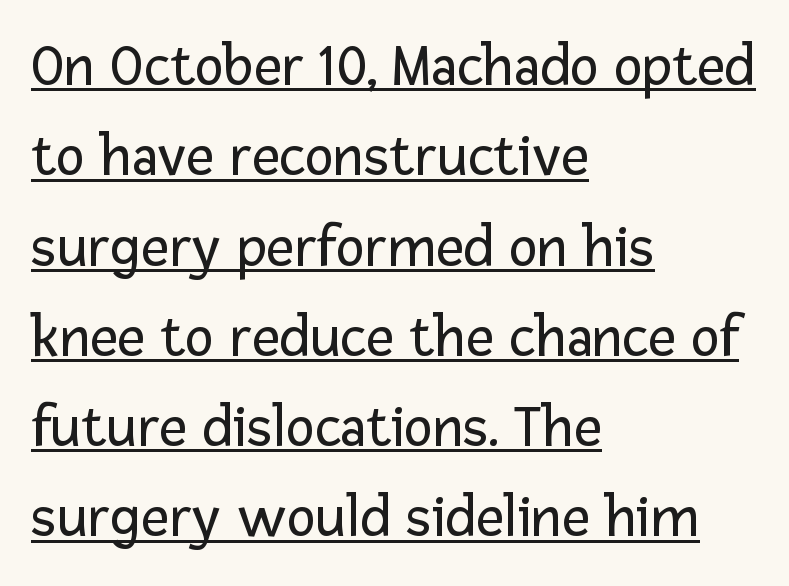
{"serif": "no", "italic": "no", "bold": "no", "weight": "regular", "width": "normal", "stroke_contrast": "low", "x_height": "medium", "monospaced": "no", "underline": "yes", "align": "left", "line_spacing": "normal", "line_spacing_ratio": 1.48, "letter_spacing": "normal", "letter_spacing_em": 0.0, "glyph_px": 61}
